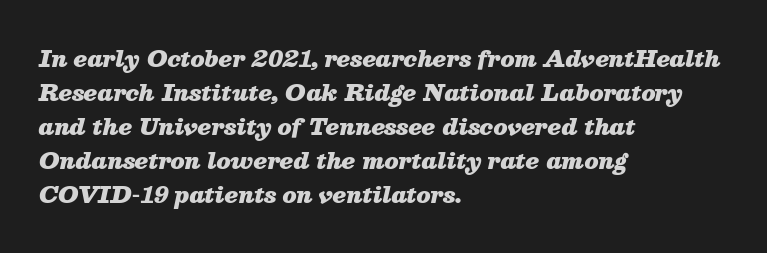
Q: Is the text bold? A: Yes.
Q: Is the text italic (slanted)? A: Yes, it leans right by about 13 degrees.
Q: Is the text underlined? A: No.
Q: How is the paragraph aligned? A: Left-aligned.
Q: Is the spacing between letters normal or unusually wide? A: Normal.
Q: Is the spacing between lines tight, normal or loose? A: Normal.
